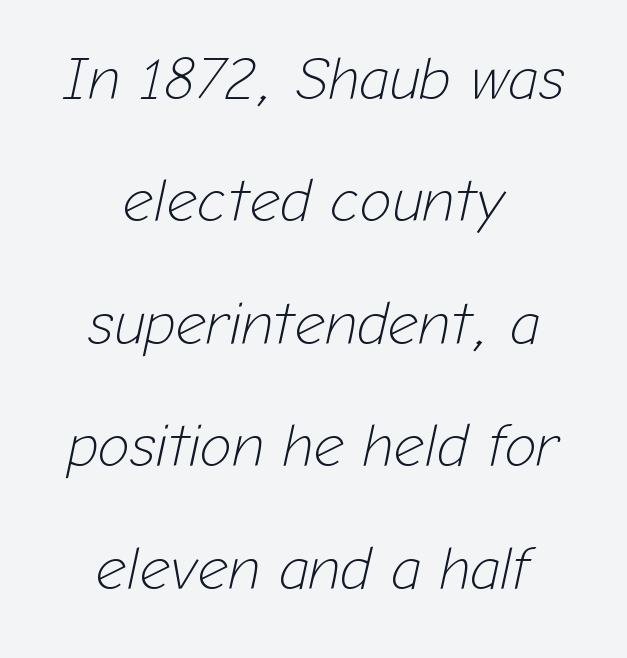
The image shows 60 px light type, italic (leaning right); set centered, loose line spacing (2.04x), normal letter spacing, not underlined; low stroke contrast and a medium x-height.
